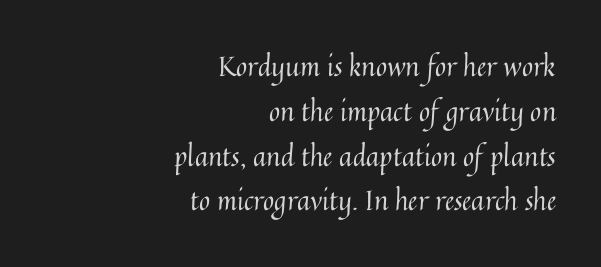
Q: Is the text bold? A: No.
Q: Is the text underlined? A: No.
Q: How is the paragraph aligned? A: Right-aligned.
Q: Is the spacing between letters normal or unusually wide? A: Normal.
Q: Is the spacing between lines tight, normal or loose? A: Normal.
